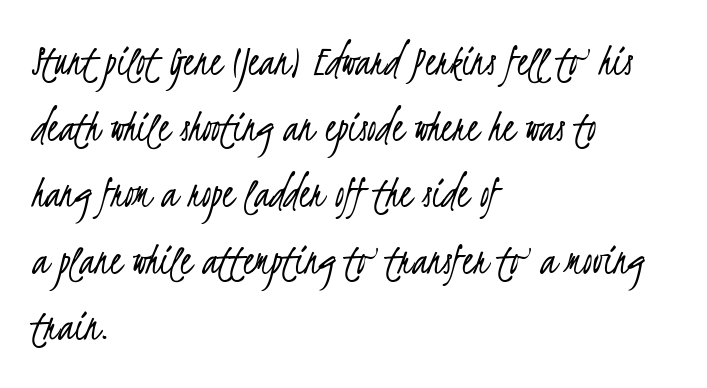
The image shows 46 px light, condensed sans-serif type; set left-aligned, normal line spacing (1.44x), normal letter spacing, not underlined; low stroke contrast and a small x-height.
